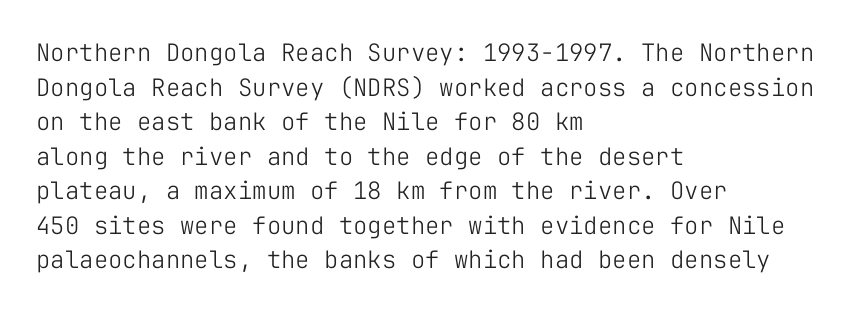
Q: Is the text bold? A: No.
Q: Is the text italic (slanted)? A: No, it is upright.
Q: Is the text underlined? A: No.
Q: How is the paragraph aligned? A: Left-aligned.
Q: Is the spacing between letters normal or unusually wide? A: Normal.
Q: Is the spacing between lines tight, normal or loose? A: Normal.
